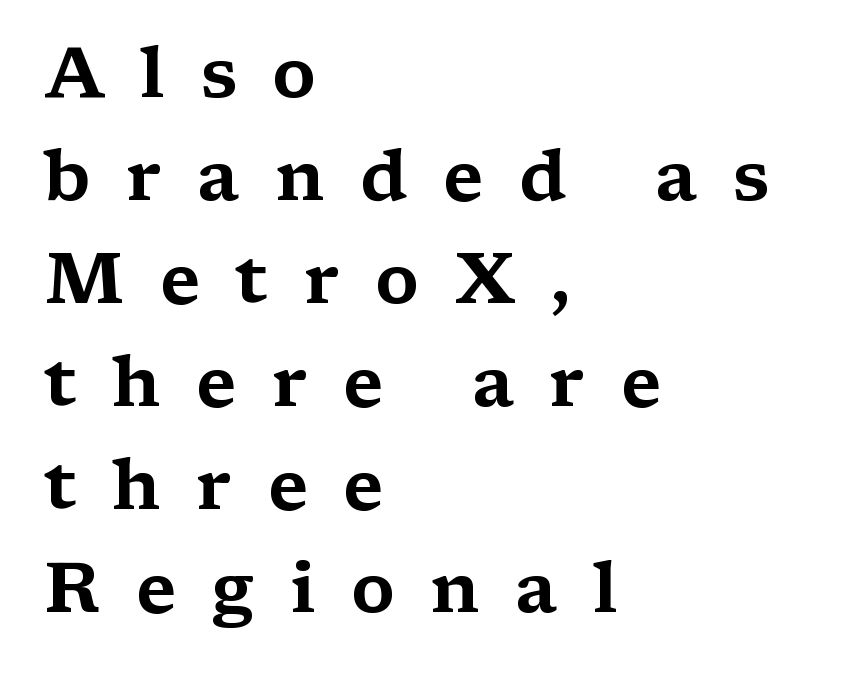
The image shows 71 px wide serif type, upright; set left-aligned, normal line spacing (1.45x), unusually wide letter spacing (+0.5 em), not underlined; medium stroke contrast and a medium x-height.
